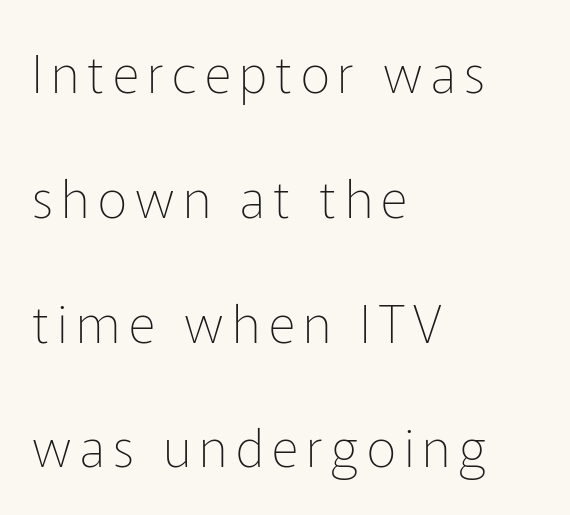
The image shows 52 px thin sans-serif type, upright; set left-aligned, loose line spacing (2.4x), not underlined; low stroke contrast and a medium x-height.
